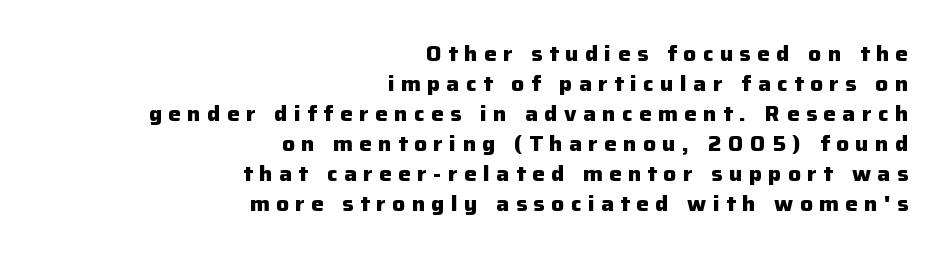
Q: Is the text bold? A: Yes.
Q: Is the text italic (slanted)? A: No, it is upright.
Q: Is the text underlined? A: No.
Q: How is the paragraph aligned? A: Right-aligned.
Q: Is the spacing between letters normal or unusually wide? A: Unusually wide.
Q: Is the spacing between lines tight, normal or loose? A: Normal.
